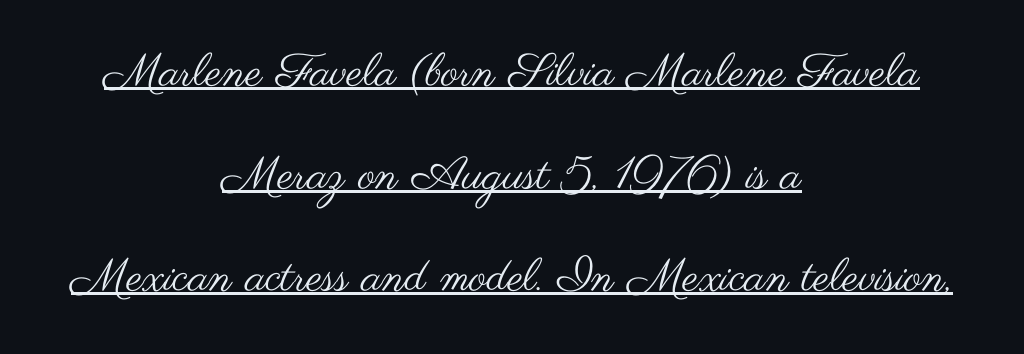
Q: Is the text bold? A: No.
Q: Is the text italic (slanted)? A: Yes.
Q: Is the typeface a serif or a sans-serif typeface? A: Sans-serif.
Q: Is the text underlined? A: Yes.
Q: How is the paragraph aligned? A: Centered.
Q: Is the spacing between letters normal or unusually wide? A: Normal.
Q: Is the spacing between lines tight, normal or loose? A: Loose.
Q: Width (condensed, normal, or wide)? A: Wide.
Q: Stroke contrast? A: Medium.
Q: x-height? A: Small.
Q: Monospaced? A: No.
